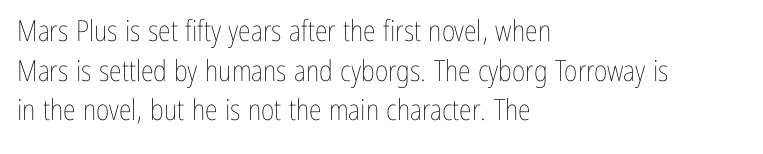
{"italic": "no", "bold": "no", "weight": "thin", "width": "condensed", "stroke_contrast": "low", "x_height": "medium", "monospaced": "no", "underline": "no", "align": "left", "line_spacing": "normal", "line_spacing_ratio": 1.37, "letter_spacing": "normal", "letter_spacing_em": 0.0, "glyph_px": 29}
